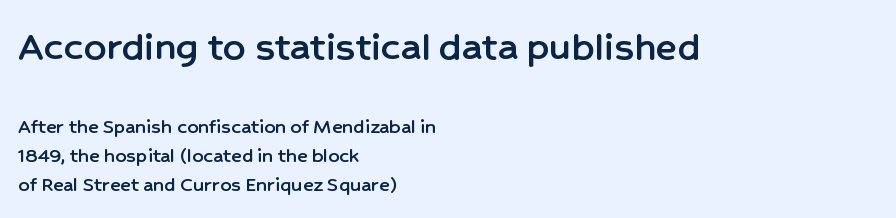
The image shows 44 px sans-serif type, upright; set left-aligned, normal line spacing (1.33x), normal letter spacing, not underlined; the first (top) block is 2.0x larger; low stroke contrast and a medium x-height.
